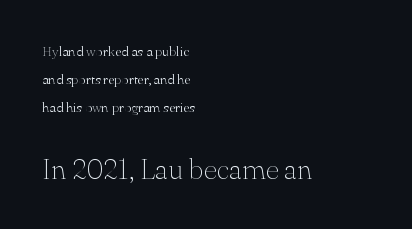
The image shows 29 px thin serif type, upright; set left-aligned, loose line spacing (2.01x), normal letter spacing, not underlined; the second (bottom) block is 2.07x larger; medium stroke contrast and a small x-height.
